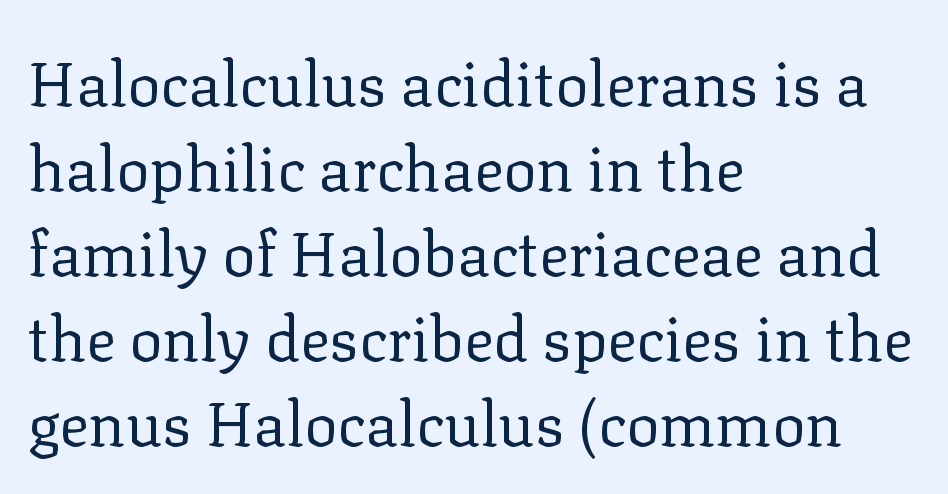
{"serif": "yes", "italic": "no", "bold": "no", "weight": "regular", "width": "normal", "stroke_contrast": "low", "x_height": "medium", "monospaced": "no", "underline": "no", "align": "left", "line_spacing": "normal", "line_spacing_ratio": 1.37, "letter_spacing": "normal", "letter_spacing_em": 0.0, "glyph_px": 62}
